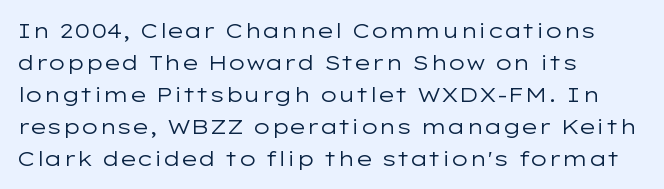
Vertical strokes here are truly vertical. The paragraph has a hard left edge and a soft right edge. The rendering uses a moderate line-height, typical for paragraphs. The cut favours lightness, reaching ordinary text weight at its darkest.
